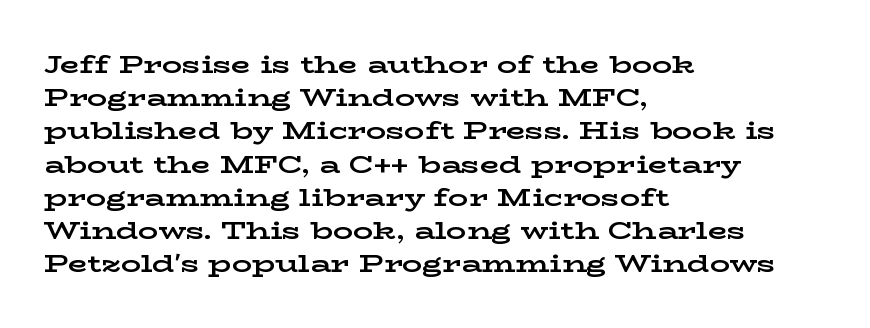
Q: Is the text bold? A: Yes.
Q: Is the text italic (slanted)? A: No, it is upright.
Q: Is the text underlined? A: No.
Q: How is the paragraph aligned? A: Left-aligned.
Q: Is the spacing between letters normal or unusually wide? A: Normal.
Q: Is the spacing between lines tight, normal or loose? A: Normal.
